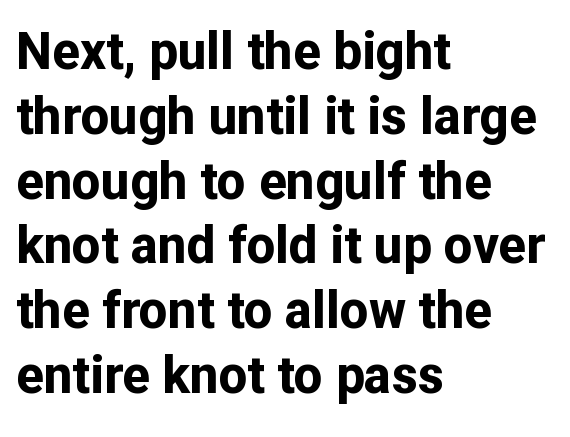
Q: Is the text bold? A: Yes.
Q: Is the text italic (slanted)? A: No, it is upright.
Q: Is the typeface a serif or a sans-serif typeface? A: Sans-serif.
Q: Is the text underlined? A: No.
Q: How is the paragraph aligned? A: Left-aligned.
Q: Is the spacing between letters normal or unusually wide? A: Normal.
Q: Is the spacing between lines tight, normal or loose? A: Normal.
Q: Width (condensed, normal, or wide)? A: Normal.
Q: Stroke contrast? A: Low.
Q: x-height? A: Medium.
Q: Monospaced? A: No.
